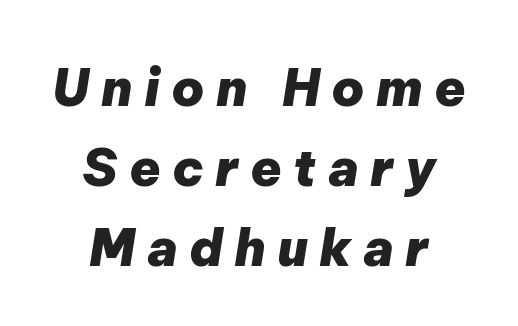
The image shows 51 px heavy type, italic (leaning right); set centered, normal line spacing (1.57x), unusually wide letter spacing (+0.22 em), not underlined; low stroke contrast and a medium x-height.
